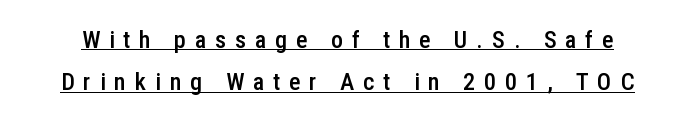
Caption: expanded tracking, letters set apart. The lettering holds an erect, upright posture throughout. Bold? Not quite — semibold, heavier than regular but stopping short. A continuous stroke trails under the words, as in a hyperlink.
